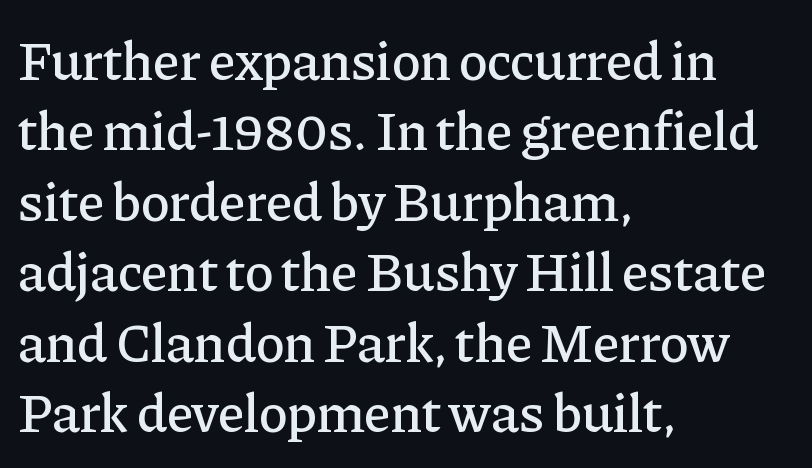
{"serif": "yes", "italic": "no", "width": "normal", "stroke_contrast": "low", "x_height": "medium", "monospaced": "no", "underline": "no", "align": "left", "line_spacing": "normal", "line_spacing_ratio": 1.28, "letter_spacing": "normal", "letter_spacing_em": 0.0, "glyph_px": 55}
